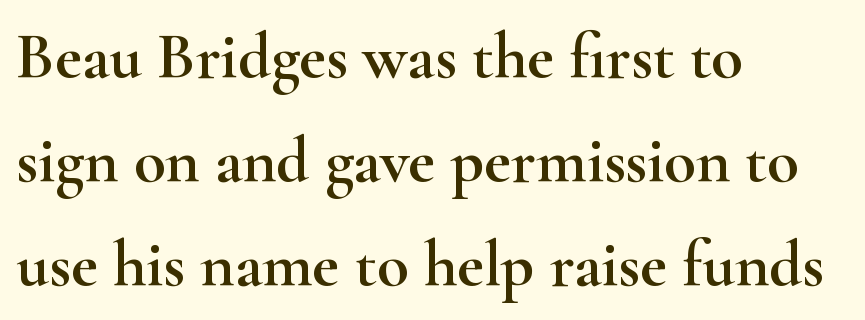
This rendering uses left alignment, leaving the right contour irregular. A typesetter would call this leading conventional body-copy spacing. What kind of face is this? One with serifs. Do the letters lean? They stand straight.
